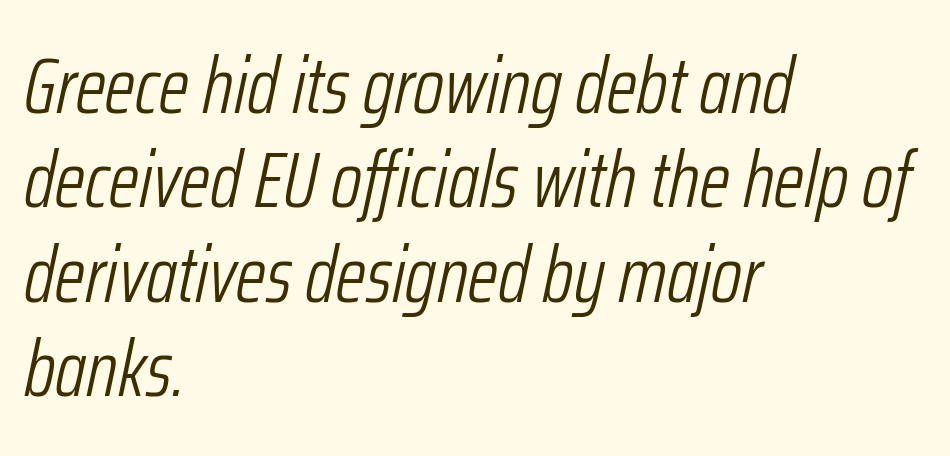
Q: Is the text bold? A: No.
Q: Is the text italic (slanted)? A: Yes, it leans right by about 12 degrees.
Q: Is the text underlined? A: No.
Q: How is the paragraph aligned? A: Left-aligned.
Q: Is the spacing between letters normal or unusually wide? A: Normal.
Q: Width (condensed, normal, or wide)? A: Condensed.
Q: Stroke contrast? A: Low.
Q: x-height? A: Medium.
Q: Monospaced? A: No.
